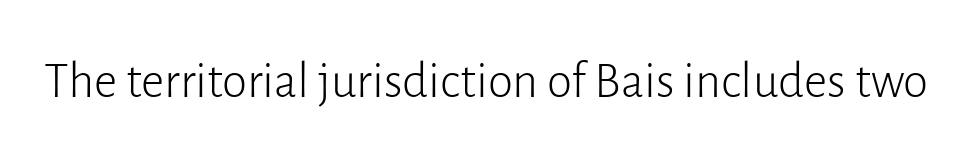
{"serif": "no", "italic": "no", "bold": "no", "weight": "light", "width": "normal", "stroke_contrast": "low", "x_height": "medium", "monospaced": "no", "underline": "no", "letter_spacing": "normal", "letter_spacing_em": 0.0, "glyph_px": 51}
